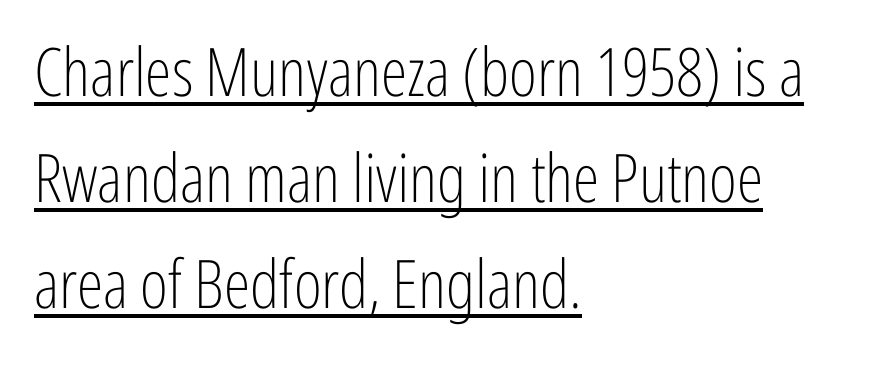
{"serif": "no", "italic": "no", "bold": "no", "weight": "light", "width": "condensed", "stroke_contrast": "low", "x_height": "medium", "monospaced": "no", "underline": "yes", "align": "left", "line_spacing": "normal", "line_spacing_ratio": 1.58, "letter_spacing": "normal", "letter_spacing_em": 0.0, "glyph_px": 67}
